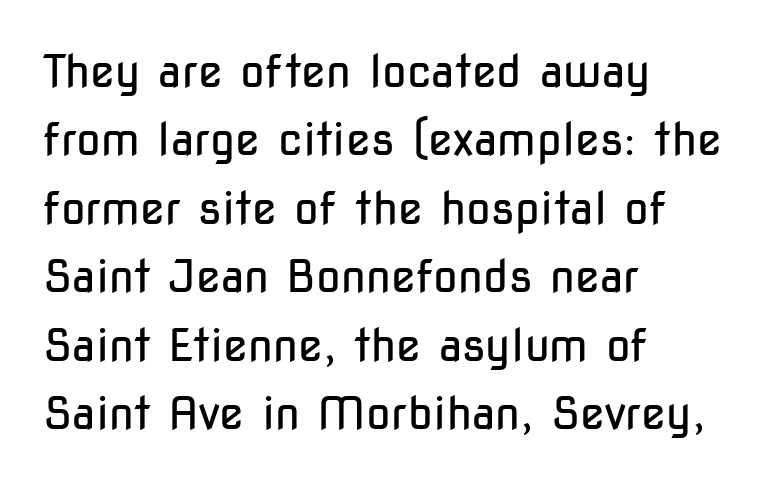
The image shows 45 px regular-weight, condensed sans-serif type, upright; set left-aligned, normal line spacing (1.52x), normal letter spacing, not underlined; low stroke contrast and a medium x-height.
